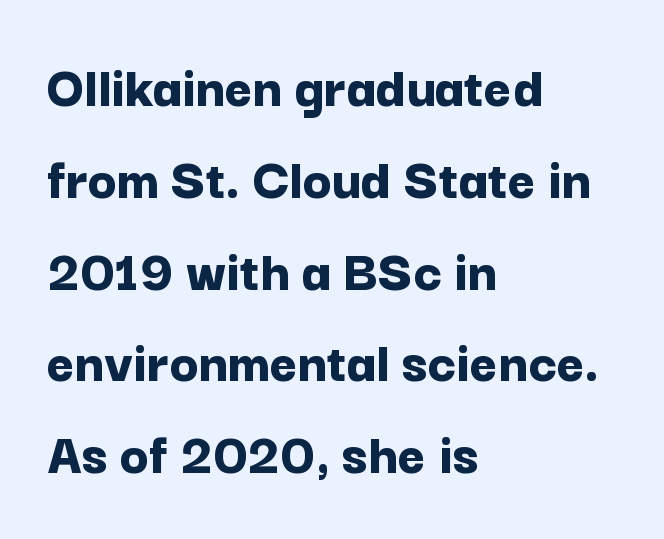
Nobody drew a line under any word here. Heft: maximum for text — a bold. Characters remain perfectly vertical along every line. Rows of type keep a routine distance in the vertical direction. The typeface chosen for these lines omits serifs.
